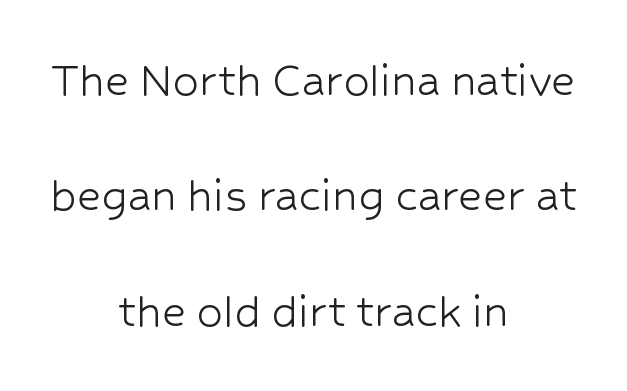
Q: Is the text bold? A: No.
Q: Is the text italic (slanted)? A: No, it is upright.
Q: Is the typeface a serif or a sans-serif typeface? A: Sans-serif.
Q: Is the text underlined? A: No.
Q: How is the paragraph aligned? A: Centered.
Q: Is the spacing between letters normal or unusually wide? A: Normal.
Q: Is the spacing between lines tight, normal or loose? A: Loose.
Q: Width (condensed, normal, or wide)? A: Normal.
Q: Stroke contrast? A: Low.
Q: x-height? A: Medium.
Q: Monospaced? A: No.
